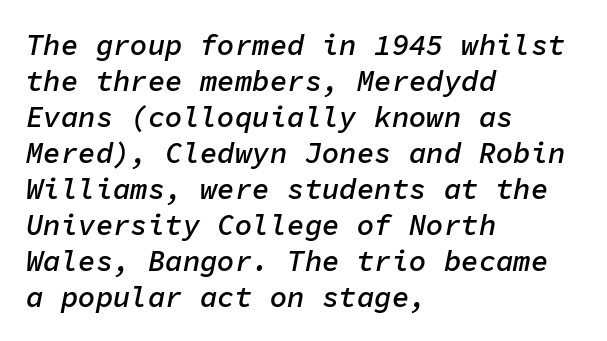
Q: Is the text bold? A: Semi-bold.
Q: Is the text italic (slanted)? A: Yes, it leans right by about 11 degrees.
Q: Is the text underlined? A: No.
Q: How is the paragraph aligned? A: Left-aligned.
Q: Is the spacing between letters normal or unusually wide? A: Normal.
Q: Width (condensed, normal, or wide)? A: Normal.
Q: Stroke contrast? A: Low.
Q: x-height? A: Medium.
Q: Monospaced? A: Yes.
